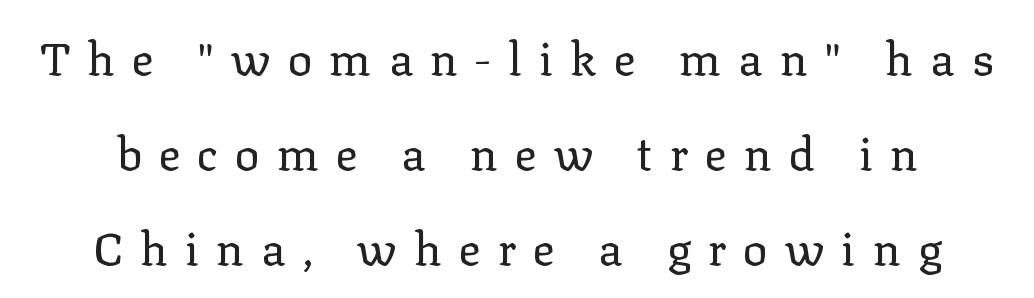
{"serif": "yes", "italic": "no", "bold": "no", "weight": "regular", "width": "normal", "stroke_contrast": "low", "x_height": "medium", "monospaced": "no", "underline": "no", "align": "center", "line_spacing": "loose", "line_spacing_ratio": 2.06, "letter_spacing": "wide", "letter_spacing_em": 0.37, "glyph_px": 46}
